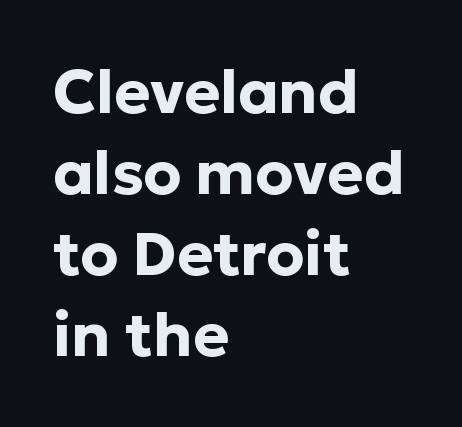
{"serif": "no", "italic": "no", "bold": "yes", "weight": "bold", "width": "normal", "stroke_contrast": "low", "x_height": "medium", "monospaced": "no", "underline": "no", "align": "left", "line_spacing": "normal", "line_spacing_ratio": 1.33, "letter_spacing": "normal", "letter_spacing_em": 0.0, "glyph_px": 61}
